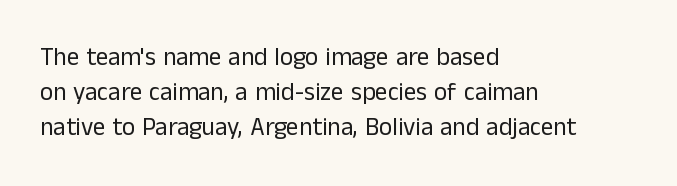
Nobody drew a line under any word here. The passage is arranged the way most books set body copy — flush left. Is the stroke heavy? The answer is a plain regular-or-lighter. Nobody touched the tracking dial on this one. A roman cut, with each character standing at attention. The space between consecutive lines is moderate.
